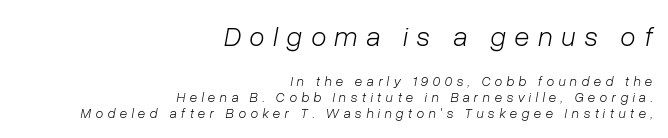
The image shows 28 px light type, italic (leaning right); set right-aligned, tight line spacing (1.15x), unusually wide letter spacing (+0.31 em), not underlined; the first (top) block is 2.0x larger; low stroke contrast and a medium x-height.
